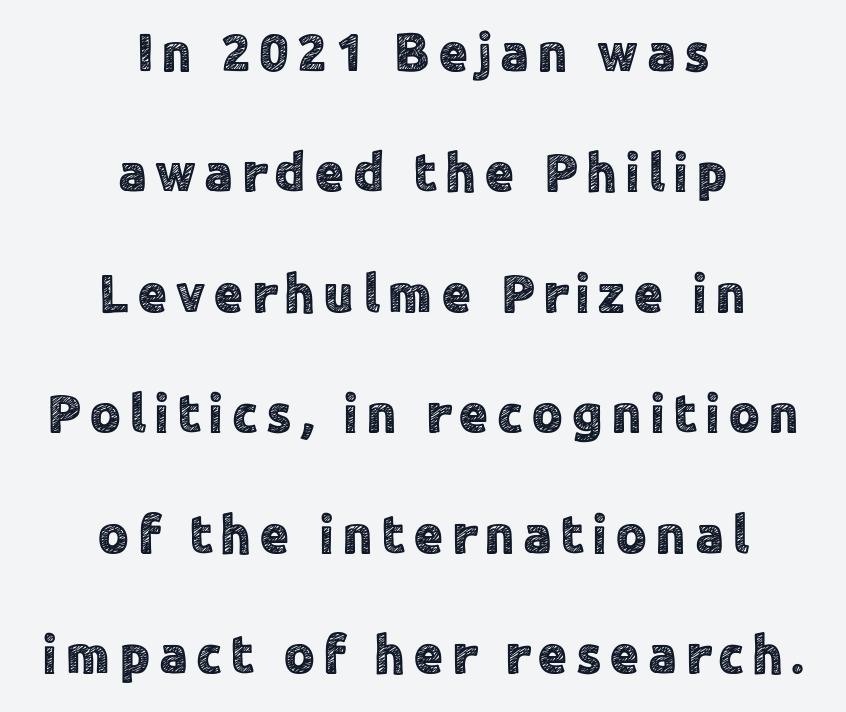
{"serif": "no", "italic": "no", "width": "normal", "x_height": "medium", "monospaced": "no", "underline": "no", "align": "center", "line_spacing": "loose", "line_spacing_ratio": 2.23, "glyph_px": 54}
